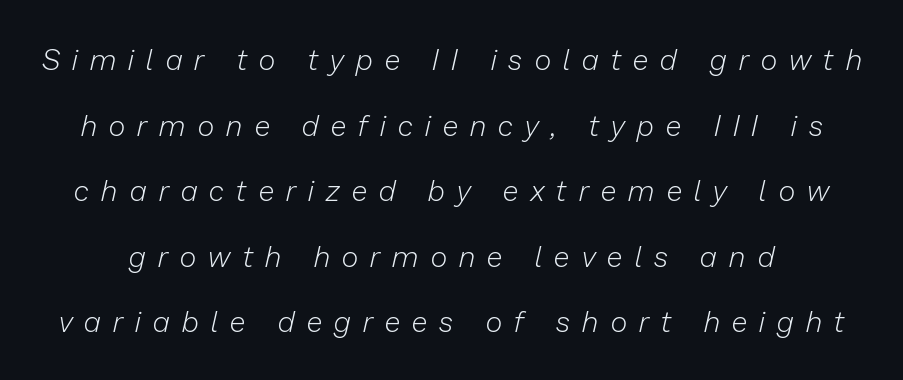
{"italic": "yes", "lean": "right", "slant_degrees": 13, "bold": "no", "weight": "light", "width": "normal", "stroke_contrast": "low", "x_height": "medium", "monospaced": "no", "underline": "no", "line_spacing": "loose", "line_spacing_ratio": 2.26, "letter_spacing": "wide", "letter_spacing_em": 0.43, "glyph_px": 29}
